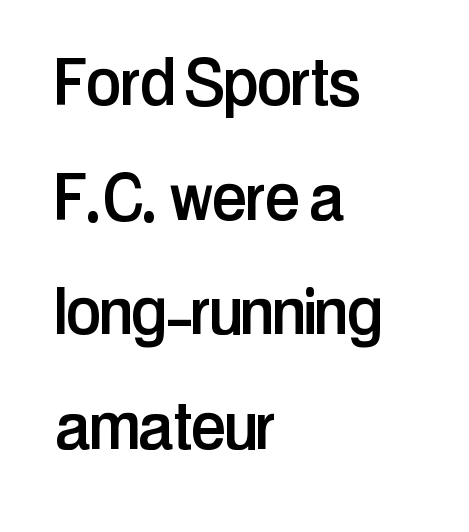
Looks like regular typesetting: each glyph gets only the width it needs. The compositor pushed each line to the left boundary. Ordinary non-slanted type is in use. The rendering uses a moderate line-height, typical for paragraphs. The letters sit at their default tracking, neither squeezed nor spread. This sample uses a sans-serif face.
